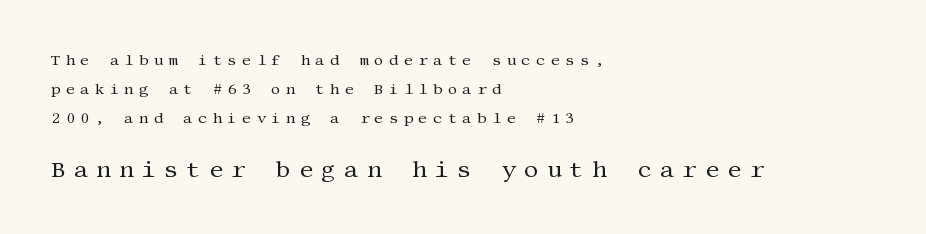
The image shows 23 px text type, upright; set left-aligned, loose line spacing (1.92x), unusually wide letter spacing (+0.34 em), not underlined; the second (bottom) block is 1.53x larger.
